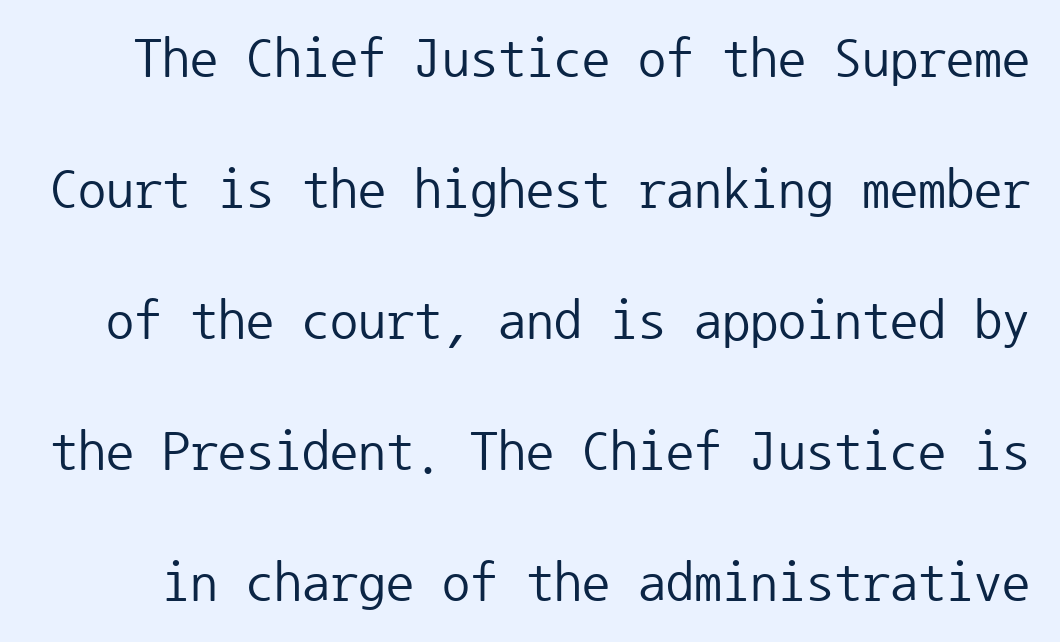
Q: Is the text bold? A: No.
Q: Is the text italic (slanted)? A: No, it is upright.
Q: Is the typeface a serif or a sans-serif typeface? A: Sans-serif.
Q: Is the text underlined? A: No.
Q: Is the spacing between letters normal or unusually wide? A: Normal.
Q: Is the spacing between lines tight, normal or loose? A: Loose.
Q: Width (condensed, normal, or wide)? A: Normal.
Q: Stroke contrast? A: Low.
Q: x-height? A: Medium.
Q: Monospaced? A: Yes.
